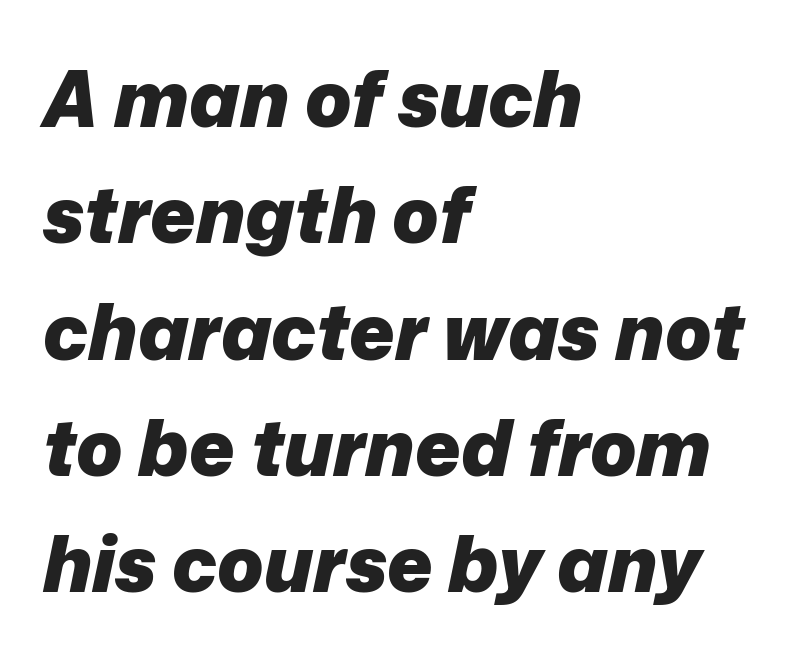
Q: Is the text bold? A: Yes.
Q: Is the text italic (slanted)? A: Yes, it leans right by about 12 degrees.
Q: Is the text underlined? A: No.
Q: How is the paragraph aligned? A: Left-aligned.
Q: Is the spacing between letters normal or unusually wide? A: Normal.
Q: Is the spacing between lines tight, normal or loose? A: Normal.
Q: Width (condensed, normal, or wide)? A: Normal.
Q: Stroke contrast? A: Low.
Q: x-height? A: Medium.
Q: Monospaced? A: No.
